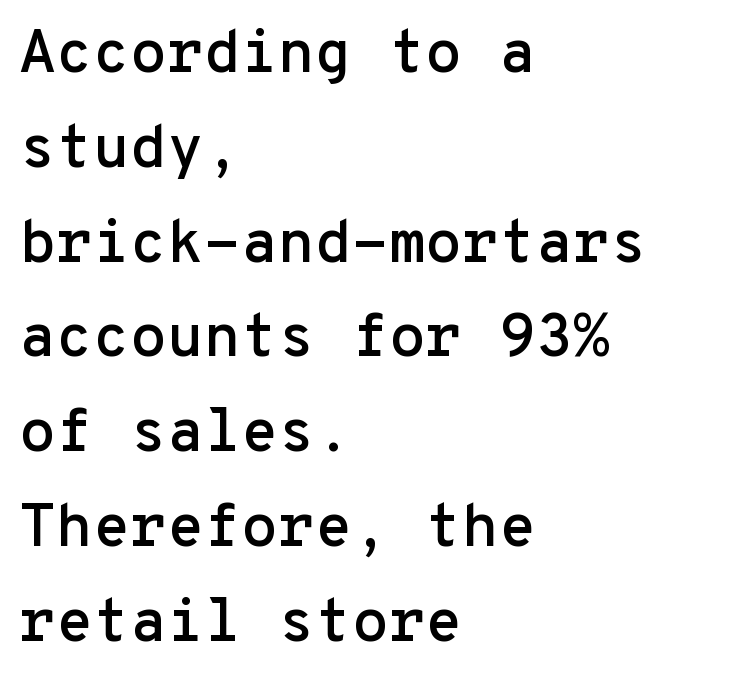
{"serif": "no", "italic": "no", "width": "normal", "stroke_contrast": "low", "x_height": "medium", "monospaced": "yes", "underline": "no", "align": "left", "line_spacing": "normal", "line_spacing_ratio": 1.58, "letter_spacing": "normal", "letter_spacing_em": 0.0, "glyph_px": 60}
